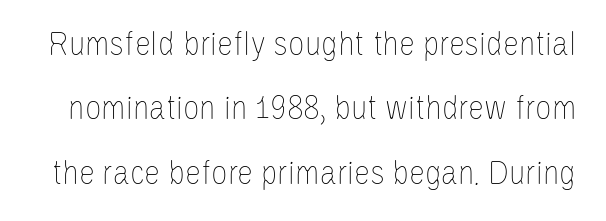
The image shows 36 px thin, condensed type, upright; set line spacing 1.79x, normal letter spacing, not underlined; low stroke contrast and a large x-height.
